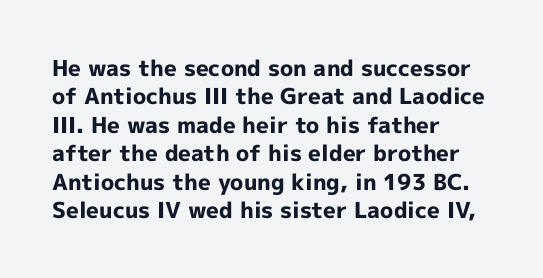
The image shows 22 px bold type, upright; set left-aligned, normal line spacing (1.29x), normal letter spacing, not underlined.
